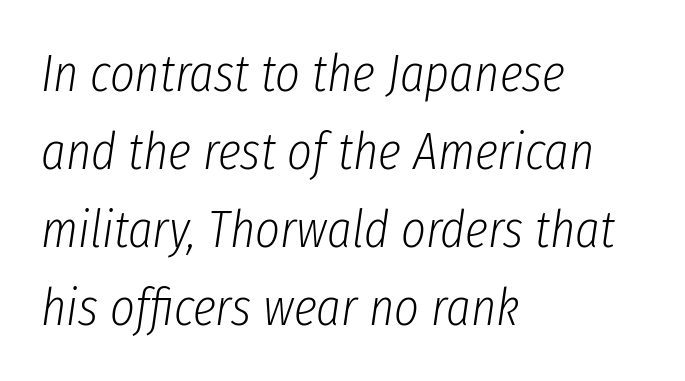
{"italic": "yes", "lean": "right", "slant_degrees": 8, "bold": "no", "weight": "light", "width": "condensed", "stroke_contrast": "low", "x_height": "medium", "monospaced": "no", "underline": "no", "align": "left", "line_spacing": "normal", "line_spacing_ratio": 1.47, "letter_spacing": "normal", "letter_spacing_em": 0.0, "glyph_px": 53}
